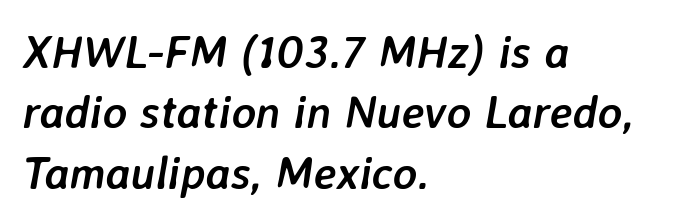
{"italic": "yes", "lean": "right", "slant_degrees": 7, "bold": "yes", "weight": "semibold", "width": "normal", "stroke_contrast": "low", "x_height": "medium", "monospaced": "no", "underline": "no", "align": "left", "line_spacing": "normal", "line_spacing_ratio": 1.31, "letter_spacing": "normal", "letter_spacing_em": 0.0, "glyph_px": 46}
